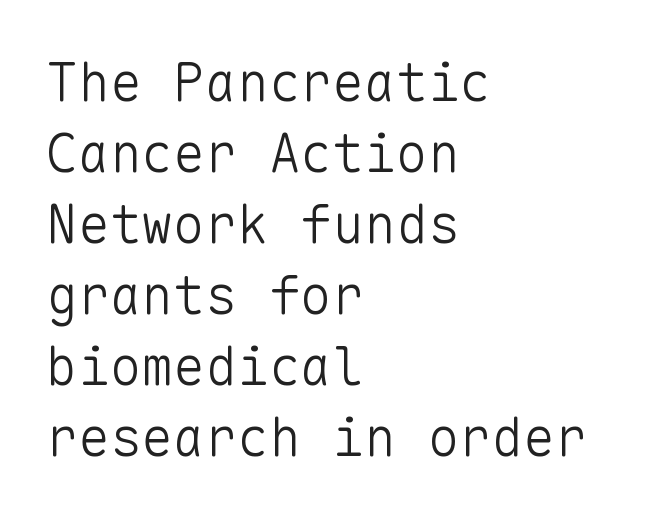
The image shows 53 px light sans-serif type, upright, monospaced; set left-aligned, normal line spacing (1.34x), normal letter spacing, not underlined; low stroke contrast and a medium x-height.
